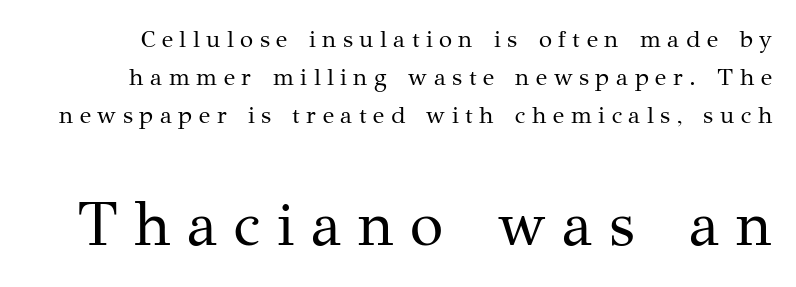
Q: Is the text bold? A: No.
Q: Is the text italic (slanted)? A: No, it is upright.
Q: Is the typeface a serif or a sans-serif typeface? A: Serif.
Q: Is the text underlined? A: No.
Q: Is the spacing between letters normal or unusually wide? A: Unusually wide.
Q: Is the spacing between lines tight, normal or loose? A: Normal.
Q: Which block of text is set in a larger size, the first (top) or the second (bottom)? A: The second (bottom) one.
Q: Width (condensed, normal, or wide)? A: Normal.
Q: Stroke contrast? A: Medium.
Q: x-height? A: Medium.
Q: Monospaced? A: No.
